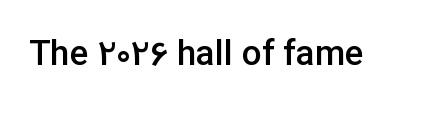
{"serif": "no", "italic": "no", "bold": "semi", "weight": "semibold", "width": "normal", "stroke_contrast": "low", "x_height": "medium", "monospaced": "no", "underline": "no", "letter_spacing": "normal", "letter_spacing_em": 0.0, "glyph_px": 35}
